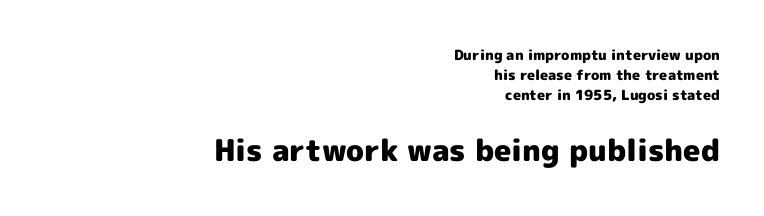
Q: Is the text bold? A: Yes.
Q: Is the text italic (slanted)? A: No, it is upright.
Q: Is the typeface a serif or a sans-serif typeface? A: Sans-serif.
Q: Is the text underlined? A: No.
Q: How is the paragraph aligned? A: Right-aligned.
Q: Is the spacing between letters normal or unusually wide? A: Normal.
Q: Is the spacing between lines tight, normal or loose? A: Normal.
Q: Which block of text is set in a larger size, the first (top) or the second (bottom)? A: The second (bottom) one.
Q: Width (condensed, normal, or wide)? A: Normal.
Q: x-height? A: Medium.
Q: Monospaced? A: No.
